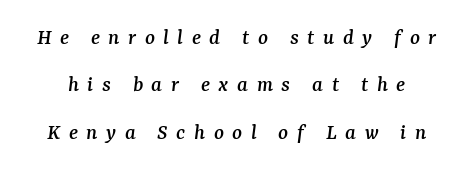
The image shows 23 px text type, italic (leaning right); set loose line spacing (2.06x), unusually wide letter spacing (+0.37 em), not underlined.
